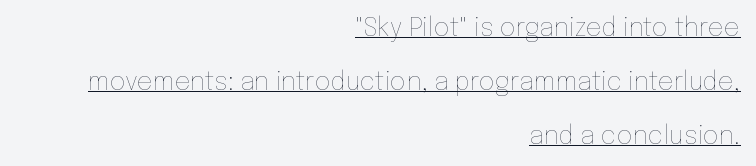
These characters rest on top of a visible drawn line. The rag falls on the left side of this text block. Between one letter and the next there's only the usual sliver of space. The designer dialed line spacing up above the default.
